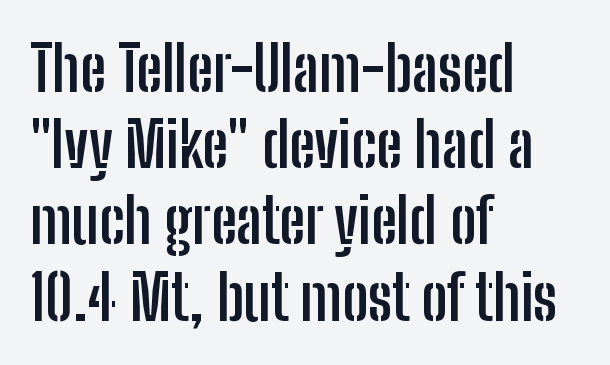
{"serif": "no", "italic": "no", "bold": "yes", "weight": "semibold", "width": "condensed", "stroke_contrast": "low", "x_height": "medium", "monospaced": "no", "underline": "no", "align": "left", "line_spacing_ratio": 1.21, "letter_spacing": "normal", "letter_spacing_em": 0.0, "glyph_px": 63}
